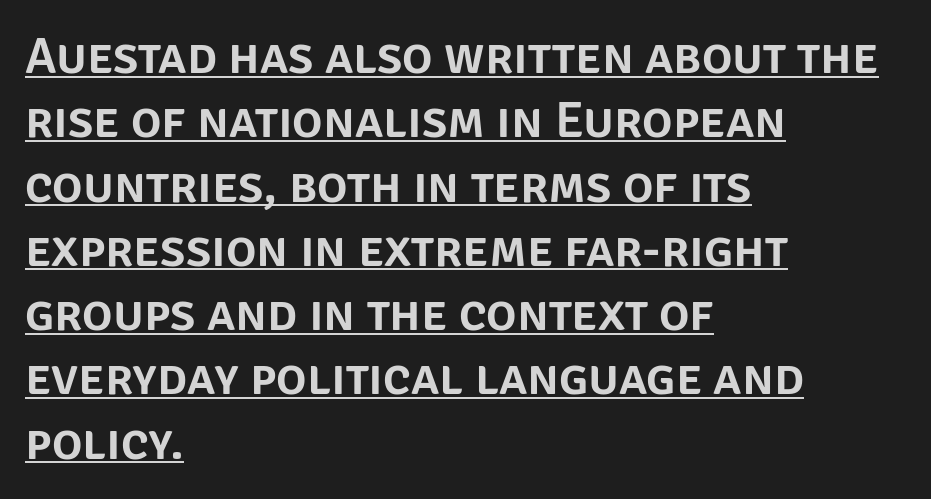
All the whitespace from short lines collects on the right. Notice how a bar underscores the lettering throughout. Do the letters lean? They stand straight. Nothing sits at the stroke ends, so this counts as sans-serif.
